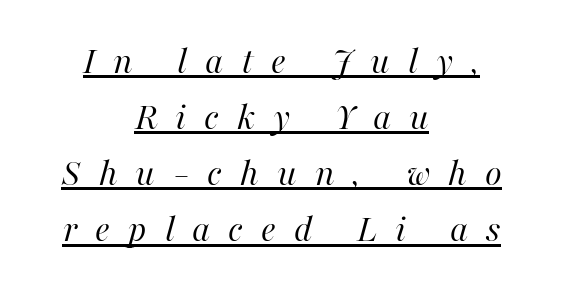
The image shows 39 px regular-weight type, italic (leaning right); set centered, normal line spacing (1.44x), unusually wide letter spacing (+0.46 em), underlined; high stroke contrast and a medium x-height.
